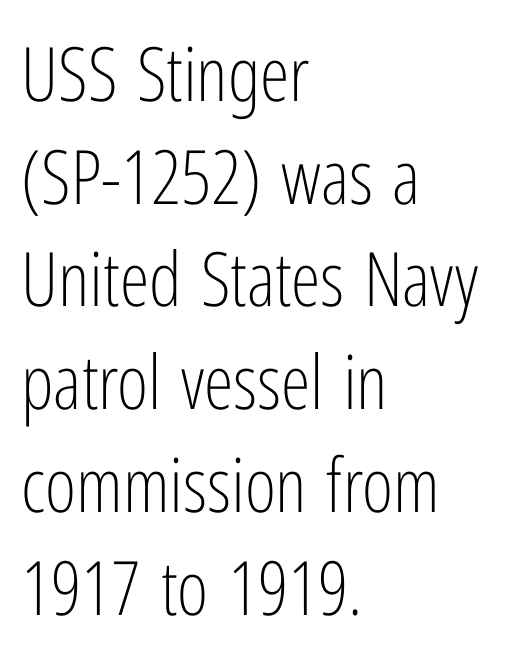
Note the varied advance widths — an 'i' is clearly narrower than an 'm'. The letters stand upright; this is a roman face. Heft: none added — not bold. The lines in this sample share a left origin and differ only in where they stop. The space beneath each line is pristine and unruled. Words appear dense and cohesive because spacing is normal.
